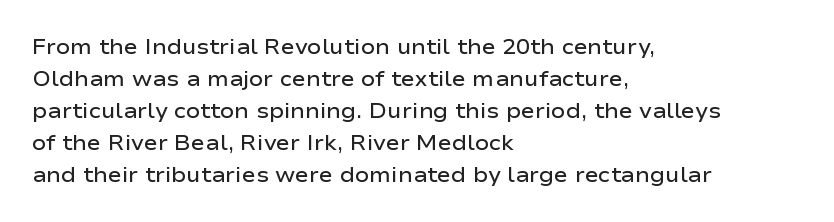
{"italic": "no", "bold": "semi", "underline": "no", "align": "left", "line_spacing": "normal", "line_spacing_ratio": 1.52, "letter_spacing": "normal", "letter_spacing_em": 0.0, "glyph_px": 21}
